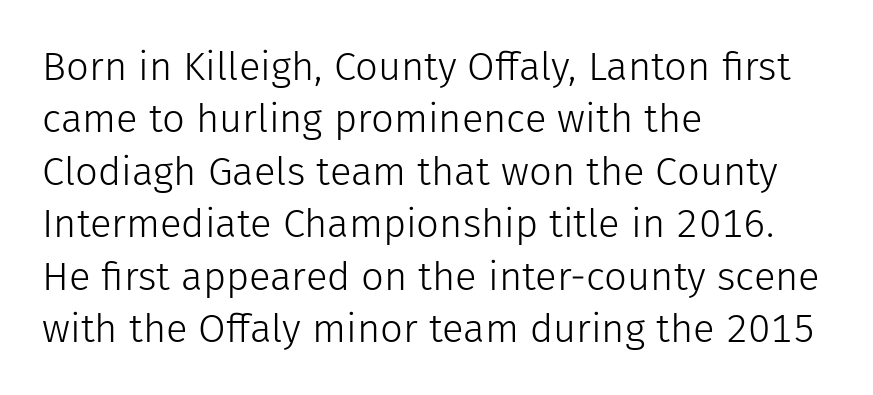
{"serif": "no", "italic": "no", "bold": "no", "weight": "light", "width": "normal", "stroke_contrast": "low", "x_height": "medium", "monospaced": "no", "underline": "no", "align": "left", "line_spacing": "normal", "line_spacing_ratio": 1.31, "letter_spacing": "normal", "letter_spacing_em": 0.0, "glyph_px": 40}
